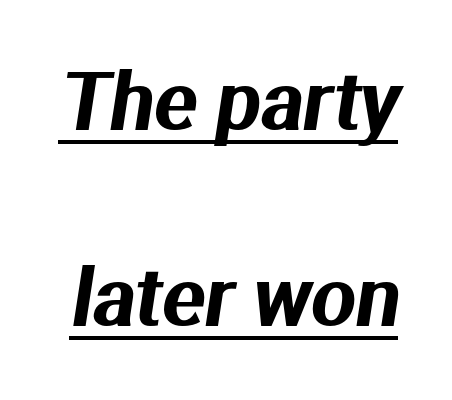
Q: Is the typeface a serif or a sans-serif typeface? A: Sans-serif.
Q: Is the text underlined? A: Yes.
Q: Is the spacing between letters normal or unusually wide? A: Normal.
Q: Is the spacing between lines tight, normal or loose? A: Loose.
Q: Width (condensed, normal, or wide)? A: Normal.
Q: Stroke contrast? A: Medium.
Q: x-height? A: Medium.
Q: Monospaced? A: No.
